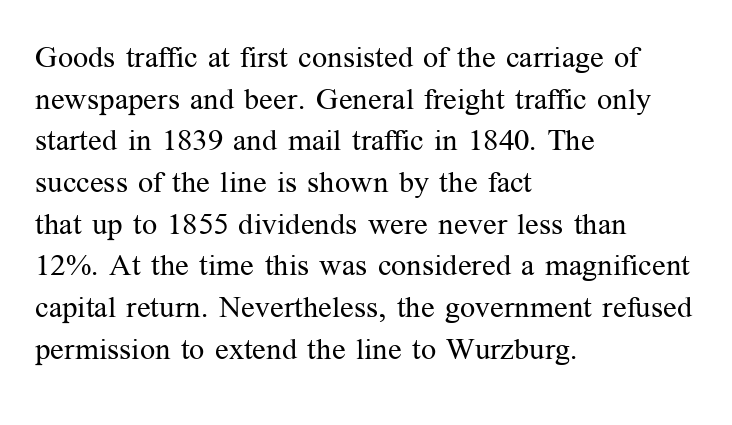
Regular leading. The rendering uses natural spacing where letterforms have individual widths. The font family rendered here belongs to the serif group. Letters rest on an invisible, unmarked baseline. Heft: none added — not bold. Italic? Not at all — the glyphs are vertical.
